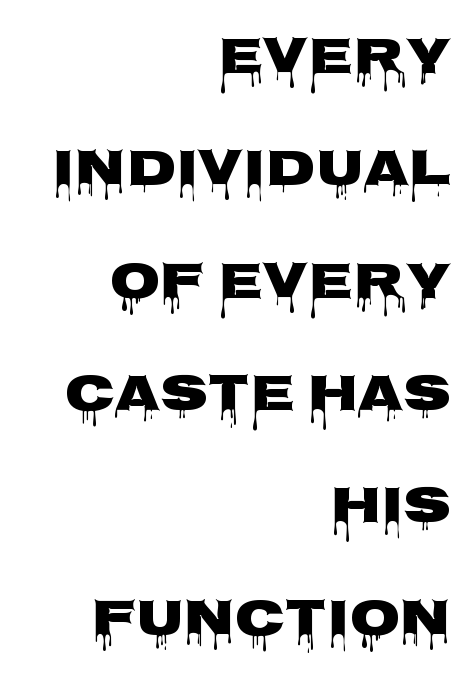
Q: Is the text bold? A: Yes.
Q: Is the text italic (slanted)? A: No, it is upright.
Q: Is the typeface a serif or a sans-serif typeface? A: Sans-serif.
Q: Is the text underlined? A: No.
Q: How is the paragraph aligned? A: Right-aligned.
Q: Is the spacing between letters normal or unusually wide? A: Normal.
Q: Is the spacing between lines tight, normal or loose? A: Loose.
Q: Width (condensed, normal, or wide)? A: Wide.
Q: Stroke contrast? A: Low.
Q: x-height? A: Large.
Q: Monospaced? A: No.
